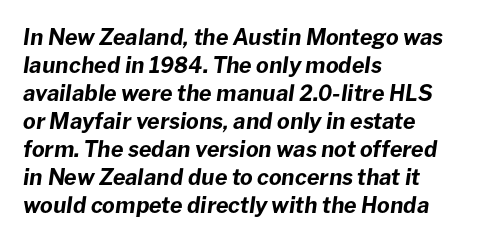
The image shows 22 px bold type, italic (leaning right); set left-aligned, normal line spacing (1.27x), normal letter spacing, not underlined.
